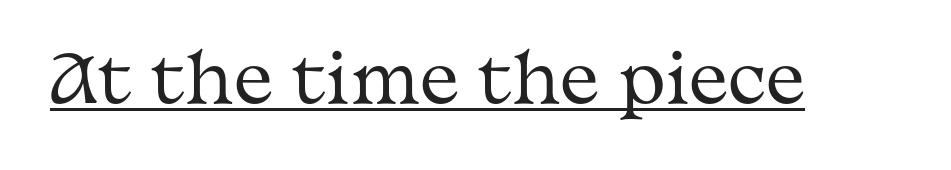
The image shows 66 px regular-weight, wide serif type, upright; set normal letter spacing, underlined; medium stroke contrast and a medium x-height.
